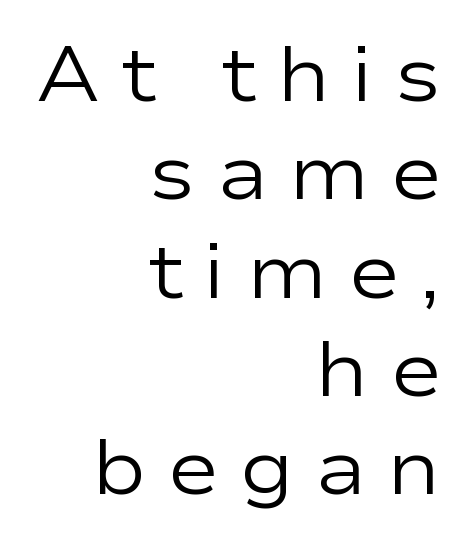
Q: Is the text bold? A: No.
Q: Is the text italic (slanted)? A: No, it is upright.
Q: Is the typeface a serif or a sans-serif typeface? A: Sans-serif.
Q: Is the text underlined? A: No.
Q: How is the paragraph aligned? A: Right-aligned.
Q: Is the spacing between letters normal or unusually wide? A: Unusually wide.
Q: Is the spacing between lines tight, normal or loose? A: Normal.
Q: Width (condensed, normal, or wide)? A: Wide.
Q: Stroke contrast? A: Low.
Q: x-height? A: Medium.
Q: Monospaced? A: No.
